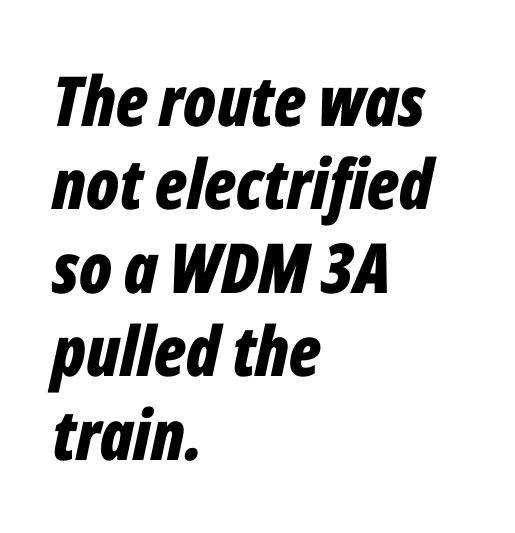
Bold? Absolutely — the strokes are thick and heavy. The horizontal fit of the characters is conventional and even. This is oblique type, the kind used for emphasis or titles. Type without underlining. Looks like regular typesetting: each glyph gets only the width it needs. The typesetter chose a ragged-right arrangement here.
